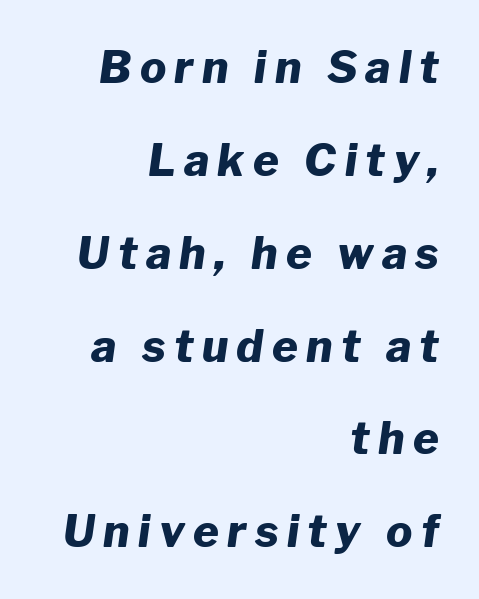
The image shows 44 px heavy type, italic (leaning right); set right-aligned, loose line spacing (2.11x), not underlined; low stroke contrast and a medium x-height.
